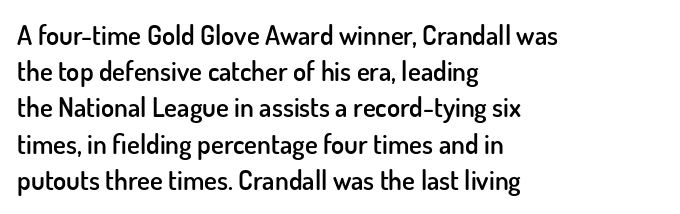
Nobody touched the tracking dial on this one. Its strokes are somewhat broadened, the hallmark of semibold type. Reading down the column, the eye jumps a familiar distance to each next line. Decoration check: the copy has no underline. The paragraph has a hard left edge and a soft right edge. Does the lettering tilt? It doesn't — this is upright.
